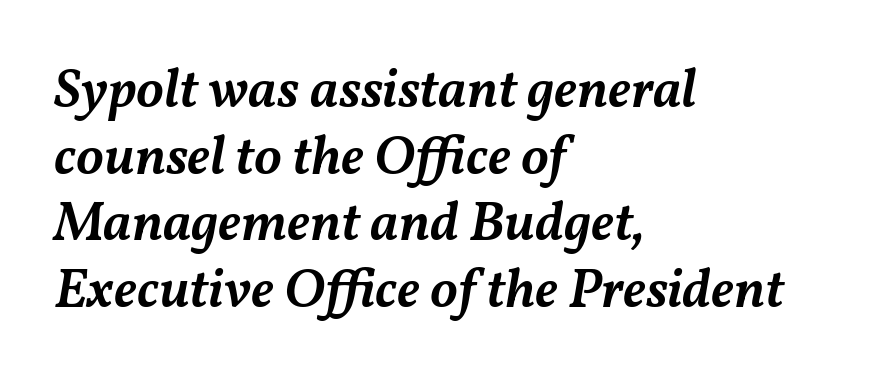
This sample uses an oblique cut, with every glyph tilted off the vertical. Firm but not heavy-handed strokes: this text is semibold. In CSS terms this would be text-align: left. Descenders are the only things crossing below the line.
